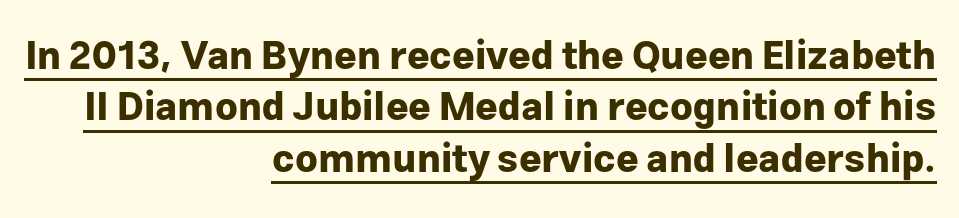
What weight is shown? A full bold with thick strokes. The vertical gap from one line to the next is medium. In CSS terms this would be text-align: right. Each letter's strokes conclude bluntly, with no projecting serifs.
